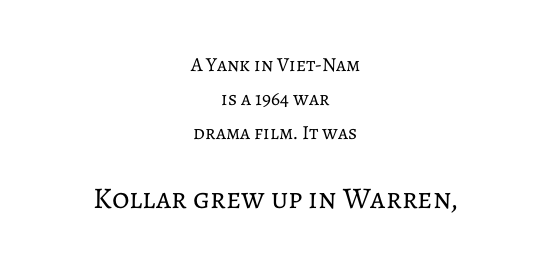
The image shows 30 px regular-weight type, upright; set centered, line spacing 1.71x, normal letter spacing, not underlined; the second (bottom) block is 1.5x larger; low stroke contrast and a medium x-height.
